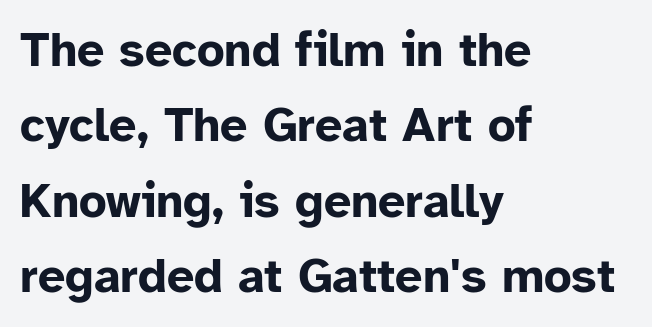
The image shows 48 px bold sans-serif type, upright; set left-aligned, normal line spacing (1.57x), normal letter spacing, not underlined; low stroke contrast and a medium x-height.
